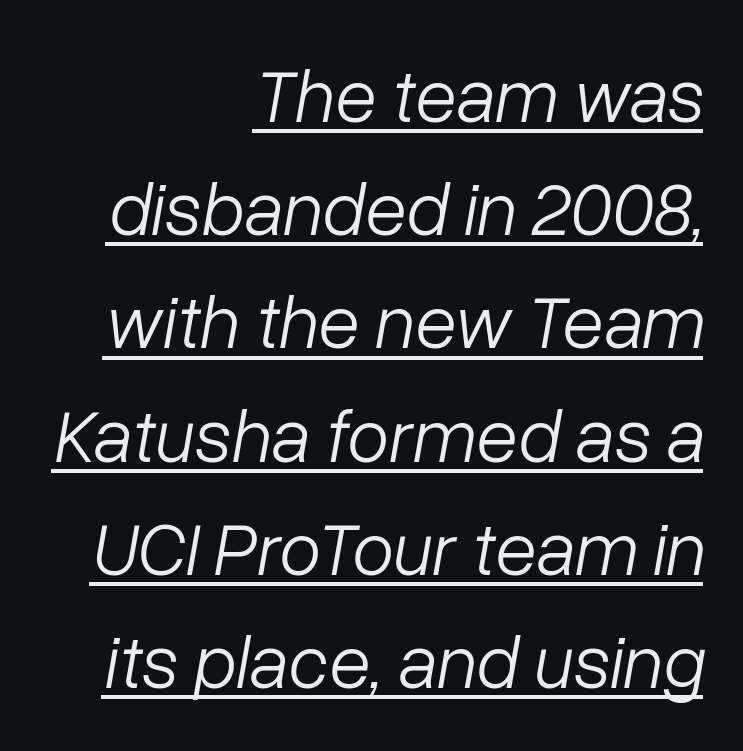
Q: Is the text bold? A: No.
Q: Is the text italic (slanted)? A: Yes, it leans right by about 10 degrees.
Q: Is the text underlined? A: Yes.
Q: How is the paragraph aligned? A: Right-aligned.
Q: Is the spacing between letters normal or unusually wide? A: Normal.
Q: Is the spacing between lines tight, normal or loose? A: Normal.
Q: Width (condensed, normal, or wide)? A: Normal.
Q: Stroke contrast? A: Low.
Q: x-height? A: Medium.
Q: Monospaced? A: No.
